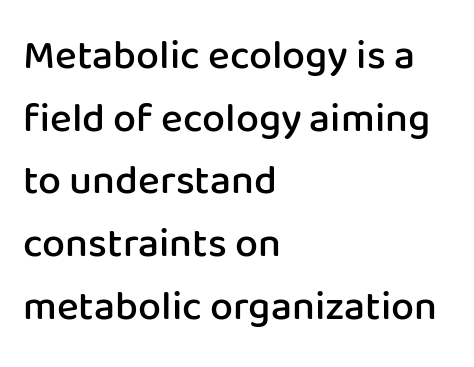
Q: Is the text bold? A: Semi-bold.
Q: Is the text italic (slanted)? A: No, it is upright.
Q: Is the typeface a serif or a sans-serif typeface? A: Sans-serif.
Q: Is the text underlined? A: No.
Q: How is the paragraph aligned? A: Left-aligned.
Q: Is the spacing between letters normal or unusually wide? A: Normal.
Q: Is the spacing between lines tight, normal or loose? A: Normal.
Q: Width (condensed, normal, or wide)? A: Normal.
Q: Stroke contrast? A: Low.
Q: x-height? A: Medium.
Q: Monospaced? A: No.
